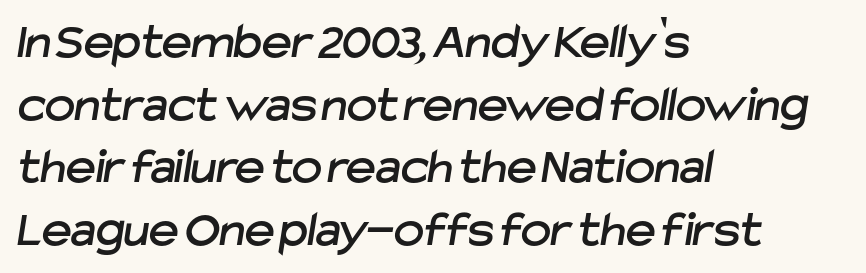
The image shows 51 px sans-serif type; set left-aligned, line spacing 1.23x, normal letter spacing, not underlined; low stroke contrast and a medium x-height.
